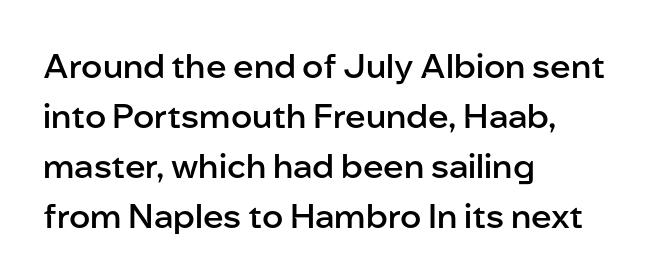
{"serif": "no", "italic": "no", "bold": "semi", "weight": "semibold", "width": "normal", "stroke_contrast": "low", "x_height": "medium", "monospaced": "no", "underline": "no", "align": "left", "line_spacing": "normal", "line_spacing_ratio": 1.47, "letter_spacing": "normal", "letter_spacing_em": 0.0, "glyph_px": 34}
